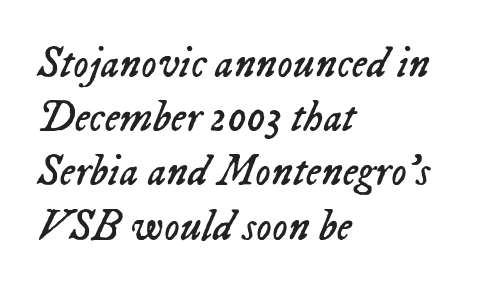
The image shows 43 px regular-weight type, italic (leaning right); set left-aligned, normal line spacing (1.26x), normal letter spacing, not underlined; low stroke contrast and a medium x-height.
